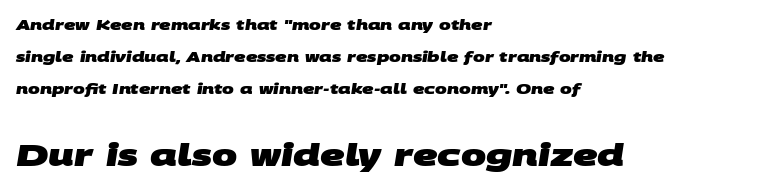
Words appear dense and cohesive because spacing is normal. Vertical spacing — loose. As a designer I'd log this as weight 700, bold. Here the designer chose a conventional face with non-uniform glyph widths.
